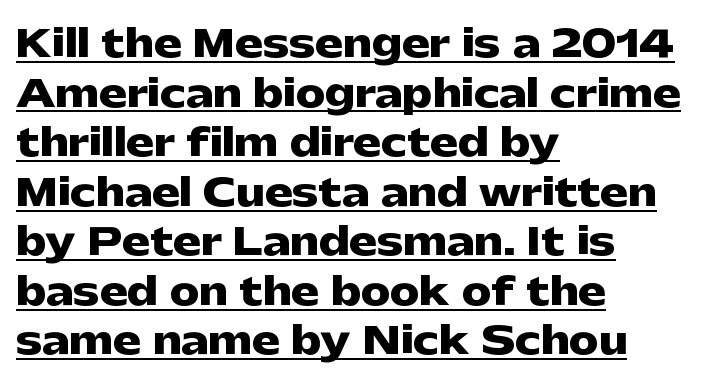
The image shows 37 px heavy, wide sans-serif type, upright; set left-aligned, normal line spacing (1.34x), normal letter spacing, underlined; low stroke contrast and a medium x-height.
